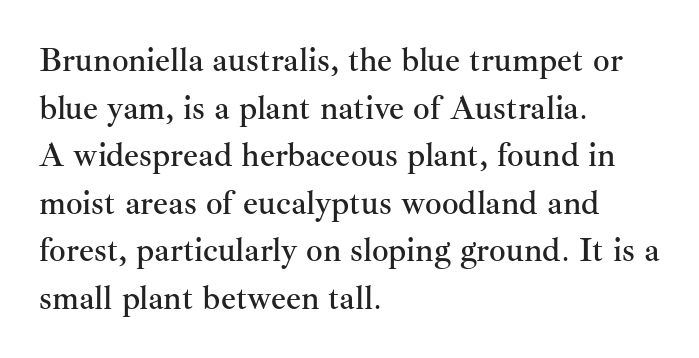
The face used here is rendered with its standard letterfit. Underlining? Definitely not there. Students, observe: this is what conventionally led text looks like. Classification — serif. Spacing verdict: proportional, widths tailored to each character.
